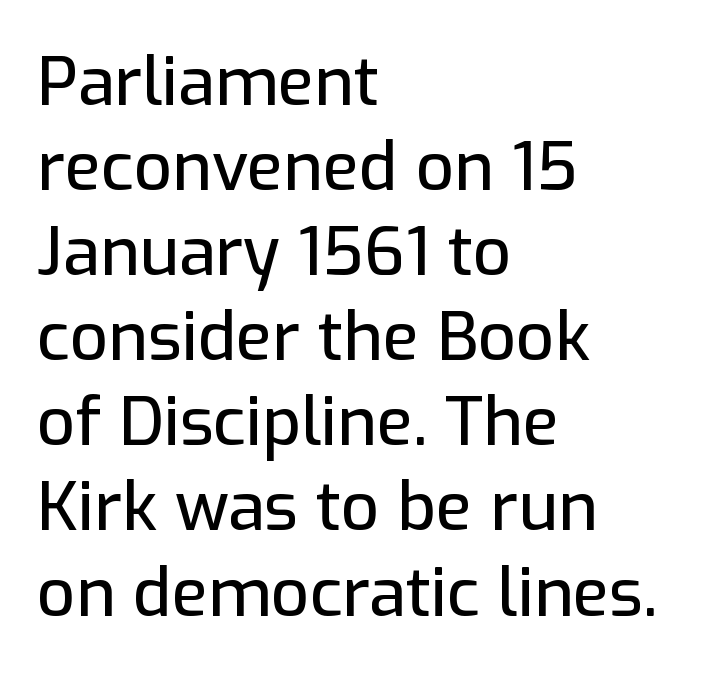
Q: Is the text italic (slanted)? A: No, it is upright.
Q: Is the typeface a serif or a sans-serif typeface? A: Sans-serif.
Q: Is the text underlined? A: No.
Q: How is the paragraph aligned? A: Left-aligned.
Q: Is the spacing between letters normal or unusually wide? A: Normal.
Q: Is the spacing between lines tight, normal or loose? A: Normal.
Q: Width (condensed, normal, or wide)? A: Normal.
Q: Stroke contrast? A: Low.
Q: x-height? A: Medium.
Q: Monospaced? A: No.
